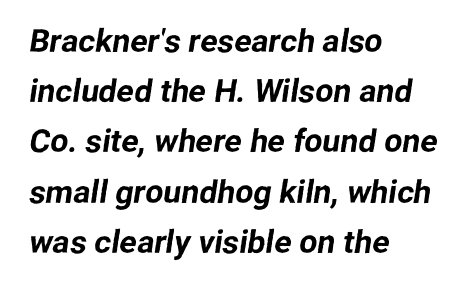
The image shows 32 px sans-serif type; set left-aligned, normal line spacing (1.57x), normal letter spacing, not underlined; low stroke contrast and a medium x-height.
